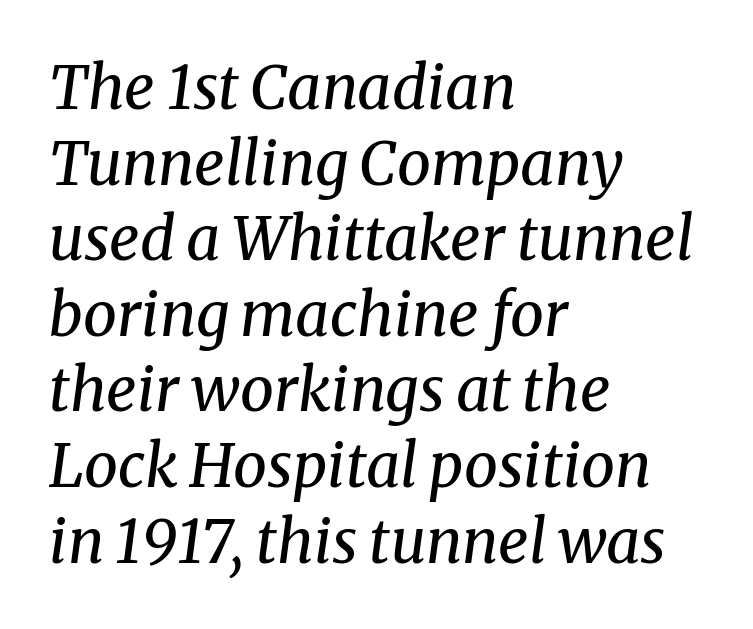
Q: Is the text bold? A: No.
Q: Is the text italic (slanted)? A: Yes, it leans right by about 8 degrees.
Q: Is the typeface a serif or a sans-serif typeface? A: Serif.
Q: Is the text underlined? A: No.
Q: How is the paragraph aligned? A: Left-aligned.
Q: Is the spacing between letters normal or unusually wide? A: Normal.
Q: Is the spacing between lines tight, normal or loose? A: Normal.
Q: Width (condensed, normal, or wide)? A: Normal.
Q: Stroke contrast? A: Medium.
Q: x-height? A: Medium.
Q: Monospaced? A: No.
